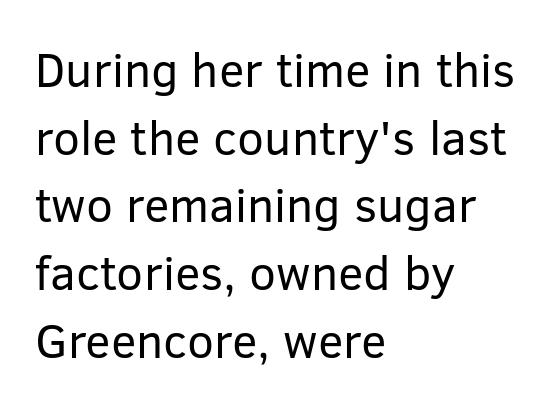
Q: Is the text bold? A: No.
Q: Is the text italic (slanted)? A: No, it is upright.
Q: Is the typeface a serif or a sans-serif typeface? A: Sans-serif.
Q: Is the text underlined? A: No.
Q: How is the paragraph aligned? A: Left-aligned.
Q: Is the spacing between letters normal or unusually wide? A: Normal.
Q: Is the spacing between lines tight, normal or loose? A: Normal.
Q: Width (condensed, normal, or wide)? A: Normal.
Q: Stroke contrast? A: Low.
Q: x-height? A: Medium.
Q: Monospaced? A: No.
